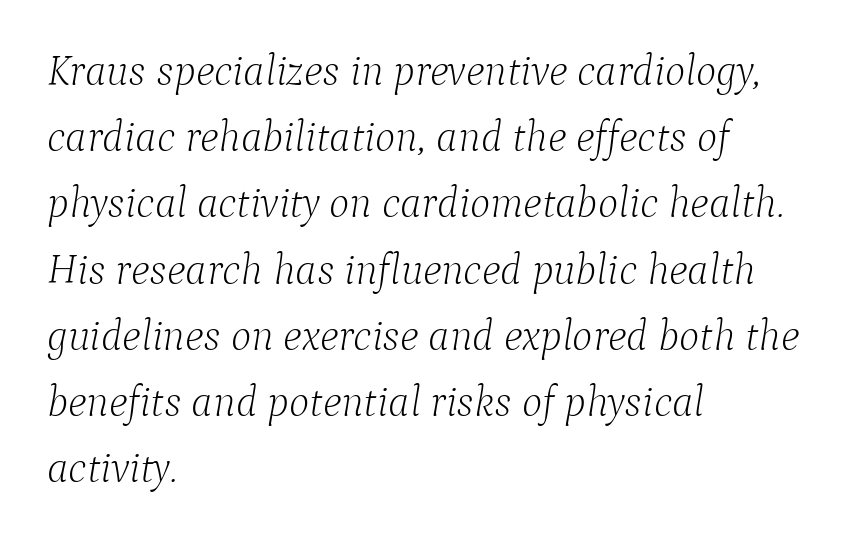
Q: Is the text bold? A: No.
Q: Is the text italic (slanted)? A: Yes, it leans right by about 9 degrees.
Q: Is the typeface a serif or a sans-serif typeface? A: Serif.
Q: Is the text underlined? A: No.
Q: How is the paragraph aligned? A: Left-aligned.
Q: Is the spacing between letters normal or unusually wide? A: Normal.
Q: Is the spacing between lines tight, normal or loose? A: Normal.
Q: Width (condensed, normal, or wide)? A: Normal.
Q: Stroke contrast? A: Low.
Q: x-height? A: Medium.
Q: Monospaced? A: No.
